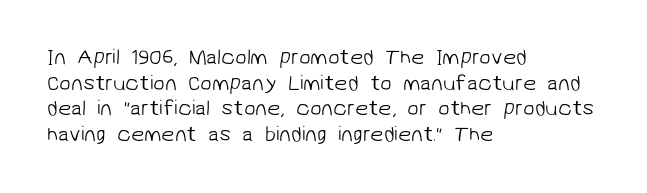
Descenders are the only things crossing below the line. No extra tracking has been applied to these lines. A quiet, ordinary-to-light weight characterises the typeface. Alignment: flush left.
